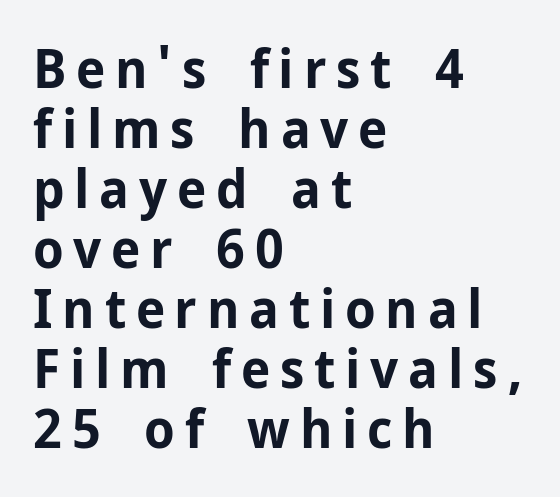
This is heavy type, rendered in bold. The typography opts for an upright posture over an oblique one. Bare-footed words on every line. Serif or sans? Sans — the stroke terminals are bare. Is there much room between lines? No — they nearly touch. Think of a printed novel: that variable character pitch is what you see here.
